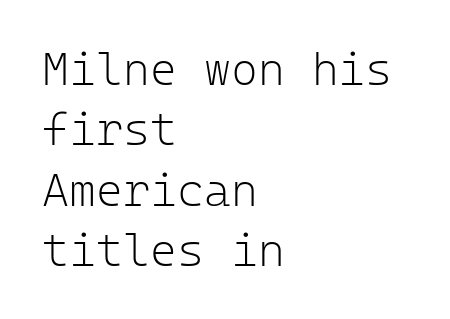
Q: Is the text bold? A: No.
Q: Is the text italic (slanted)? A: No, it is upright.
Q: Is the typeface a serif or a sans-serif typeface? A: Sans-serif.
Q: Is the text underlined? A: No.
Q: How is the paragraph aligned? A: Left-aligned.
Q: Is the spacing between letters normal or unusually wide? A: Normal.
Q: Is the spacing between lines tight, normal or loose? A: Normal.
Q: Width (condensed, normal, or wide)? A: Normal.
Q: Stroke contrast? A: Low.
Q: x-height? A: Medium.
Q: Monospaced? A: Yes.
